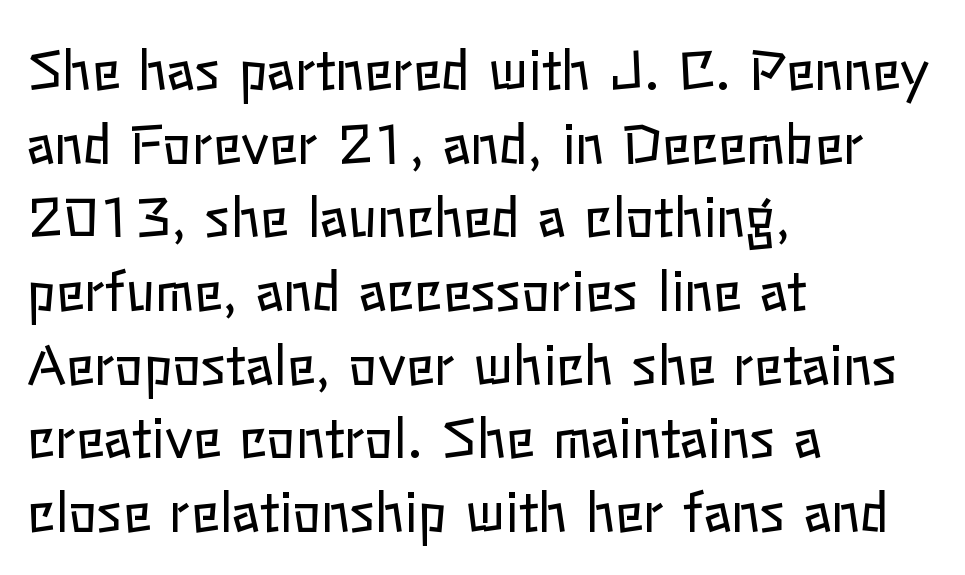
Summary of weight: not heavy and not bold. Lines of text with bare space underneath. All the whitespace from short lines collects on the right. A typesetter would call this proportional, since set widths differ per character. Ordinary non-slanted type is in use.
